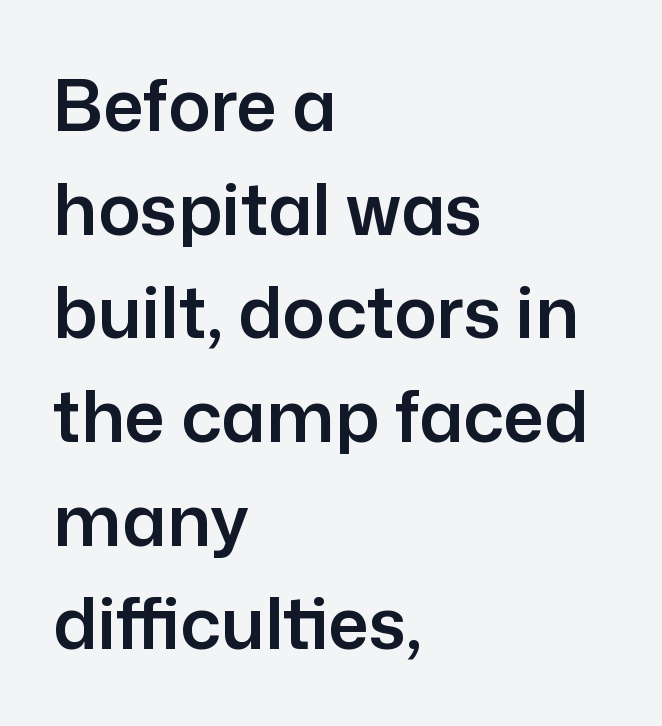
{"serif": "no", "italic": "no", "width": "normal", "stroke_contrast": "low", "x_height": "medium", "monospaced": "no", "underline": "no", "align": "left", "line_spacing": "normal", "line_spacing_ratio": 1.46, "letter_spacing": "normal", "letter_spacing_em": 0.0, "glyph_px": 71}
